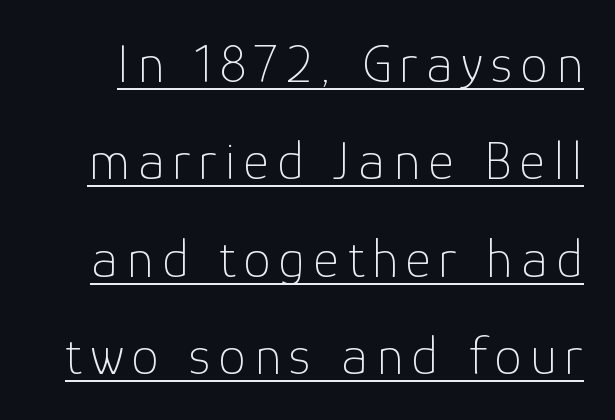
Q: Is the text bold? A: No.
Q: Is the text italic (slanted)? A: No, it is upright.
Q: Is the typeface a serif or a sans-serif typeface? A: Sans-serif.
Q: Is the text underlined? A: Yes.
Q: Width (condensed, normal, or wide)? A: Normal.
Q: Stroke contrast? A: Low.
Q: x-height? A: Medium.
Q: Monospaced? A: No.
